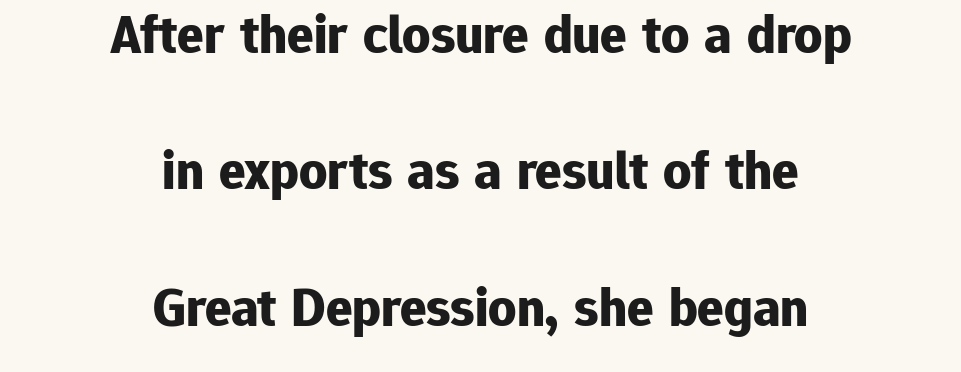
{"serif": "no", "italic": "no", "bold": "yes", "weight": "bold", "width": "normal", "stroke_contrast": "low", "x_height": "medium", "monospaced": "no", "underline": "no", "align": "center", "line_spacing": "loose", "line_spacing_ratio": 2.48, "letter_spacing": "normal", "letter_spacing_em": 0.0, "glyph_px": 55}
